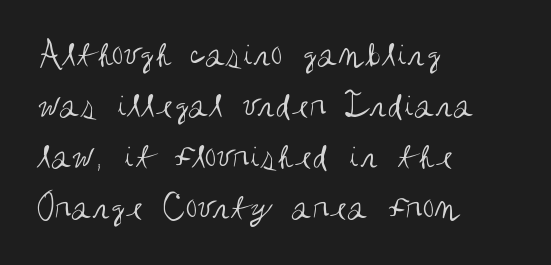
Character widths vary here, with narrow letters taking less room than wide ones. This sample keeps an unexceptional amount of space between lines. Type style note: lacks serifs.
